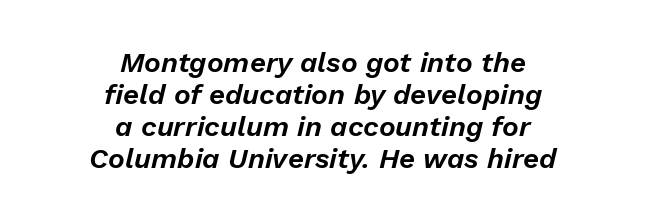
The specimen omits any rule beneath the text block's lines. Closely set lines give the paragraph a compact silhouette. The face used here has a pronounced slope to its letters. Casual observation: everything's sitting right in the middle.
